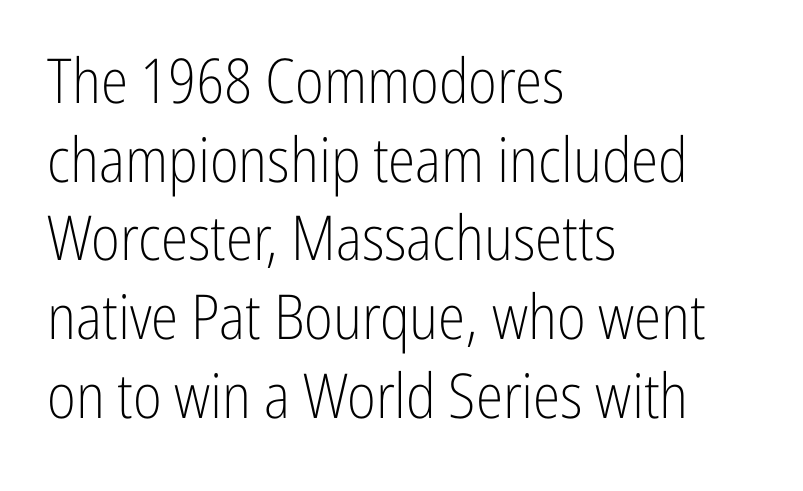
Notice how the passage keeps a crisp vertical edge on the left only. You could not count columns in this text — the font is proportionally spaced. The font sits on the lighter half of the weight spectrum, regular included. The line texture is even and compact thanks to regular tracking.
